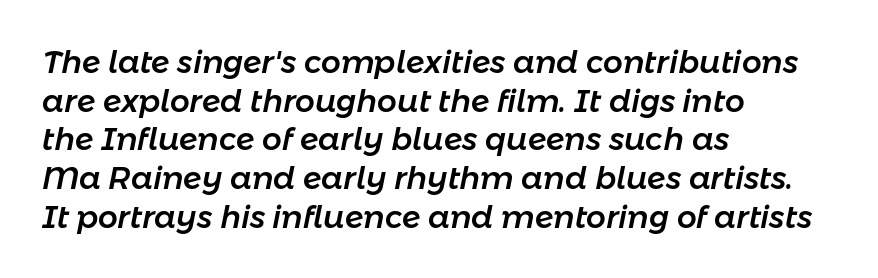
{"italic": "yes", "lean": "right", "slant_degrees": 11, "width": "normal", "stroke_contrast": "low", "x_height": "medium", "monospaced": "no", "underline": "no", "align": "left", "line_spacing": "normal", "line_spacing_ratio": 1.25, "letter_spacing": "normal", "letter_spacing_em": 0.0, "glyph_px": 31}
